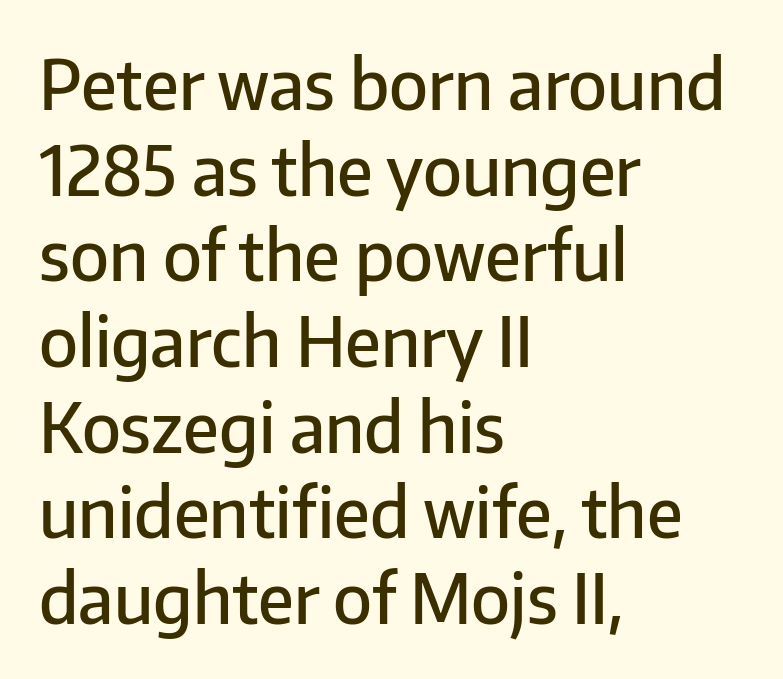
{"serif": "no", "italic": "no", "bold": "semi", "weight": "semibold", "width": "normal", "stroke_contrast": "low", "x_height": "medium", "monospaced": "no", "underline": "no", "align": "left", "line_spacing": "normal", "line_spacing_ratio": 1.26, "letter_spacing": "normal", "letter_spacing_em": 0.0, "glyph_px": 68}
